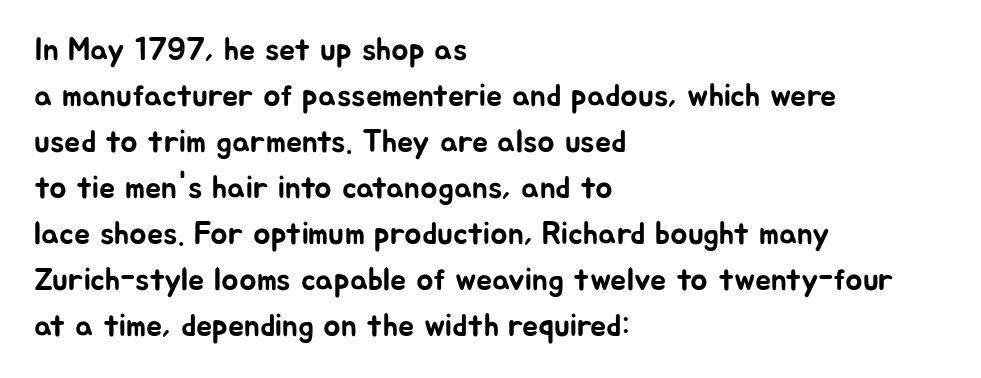
The image shows 32 px sans-serif type, upright; set left-aligned, normal line spacing (1.44x), normal letter spacing, not underlined; low stroke contrast and a medium x-height.
